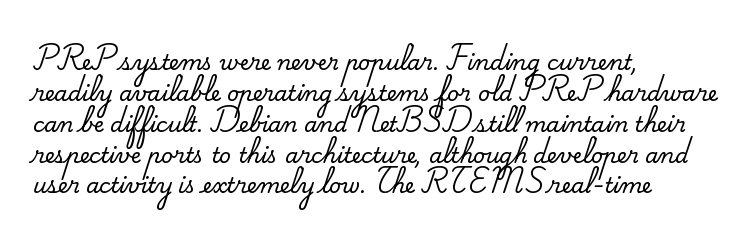
The image shows 21 px text type; set left-aligned, normal line spacing (1.47x), normal letter spacing, not underlined.
